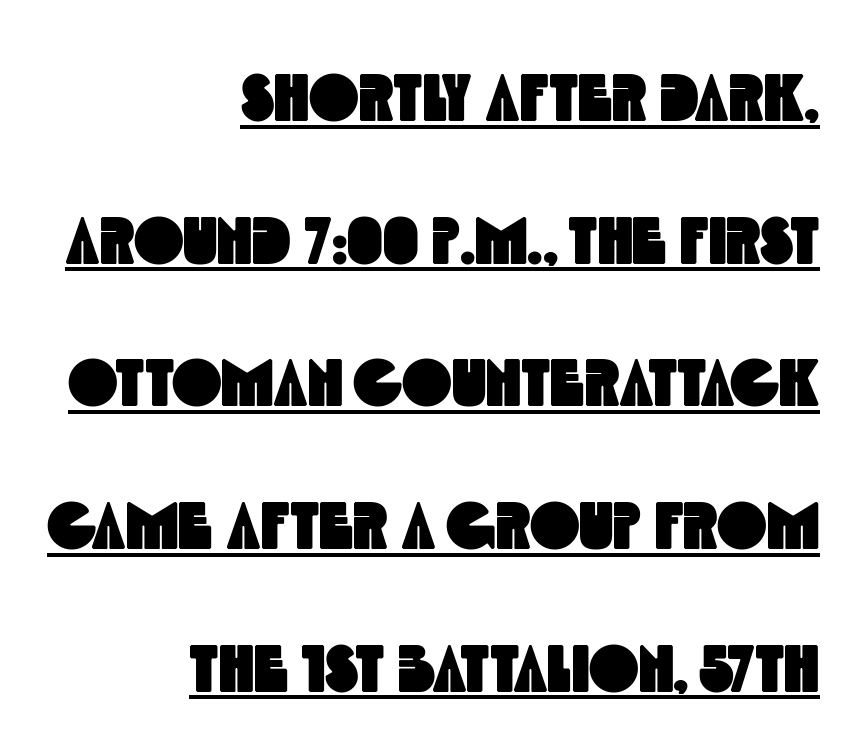
{"serif": "no", "width": "condensed", "x_height": "large", "monospaced": "no", "underline": "yes", "align": "right", "line_spacing": "loose", "line_spacing_ratio": 2.13, "letter_spacing": "normal", "letter_spacing_em": 0.0, "glyph_px": 67}
